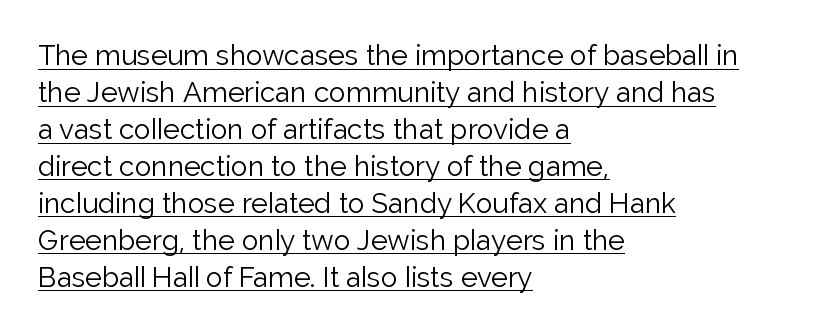
The image shows 28 px light sans-serif type, upright; set left-aligned, normal line spacing (1.32x), normal letter spacing, underlined; low stroke contrast and a medium x-height.
